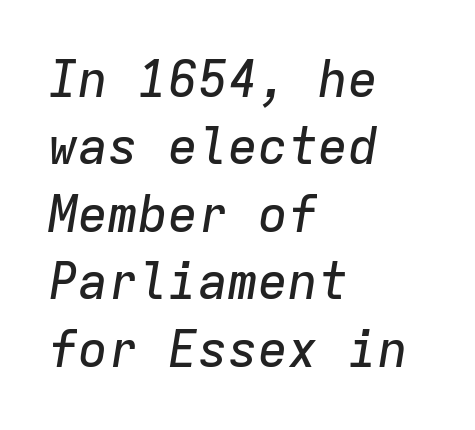
{"italic": "yes", "lean": "right", "slant_degrees": 9, "width": "normal", "stroke_contrast": "low", "x_height": "medium", "monospaced": "yes", "underline": "no", "align": "left", "line_spacing": "normal", "line_spacing_ratio": 1.35, "letter_spacing": "normal", "letter_spacing_em": 0.0, "glyph_px": 50}
